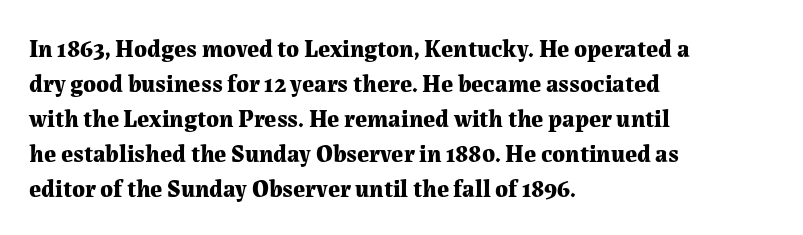
{"italic": "no", "bold": "yes", "underline": "no", "align": "left", "line_spacing": "normal", "line_spacing_ratio": 1.46, "letter_spacing": "normal", "letter_spacing_em": 0.0, "glyph_px": 24}
